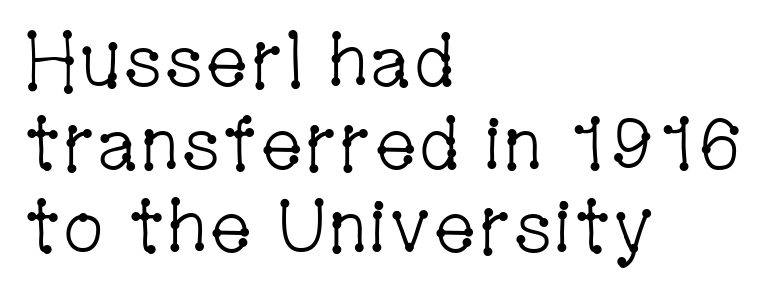
Anything drawn beneath the words? Only blank space. Each letter keeps its own natural width here, so spacing adapts to shape. The face used here is rendered with its standard letterfit. The font is comparable to plain body text, perhaps lighter. Notice how the passage keeps a crisp vertical edge on the left only.
